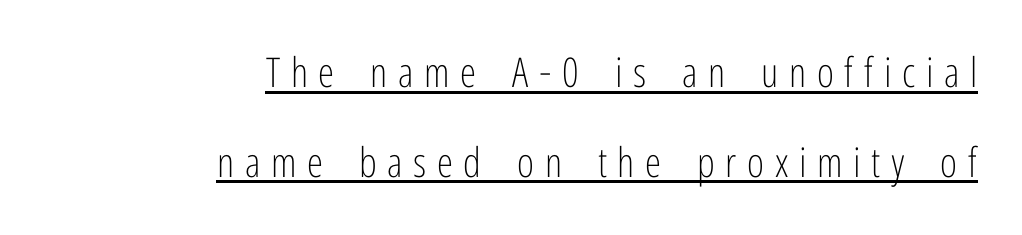
Q: Is the text bold? A: No.
Q: Is the text italic (slanted)? A: No, it is upright.
Q: Is the typeface a serif or a sans-serif typeface? A: Sans-serif.
Q: Is the text underlined? A: Yes.
Q: How is the paragraph aligned? A: Right-aligned.
Q: Is the spacing between letters normal or unusually wide? A: Unusually wide.
Q: Is the spacing between lines tight, normal or loose? A: Loose.
Q: Width (condensed, normal, or wide)? A: Condensed.
Q: Stroke contrast? A: Low.
Q: x-height? A: Medium.
Q: Monospaced? A: No.
